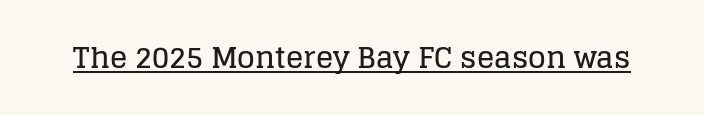
{"serif": "yes", "italic": "no", "width": "normal", "stroke_contrast": "low", "x_height": "large", "monospaced": "no", "underline": "yes", "letter_spacing": "normal", "letter_spacing_em": 0.0, "glyph_px": 29}
